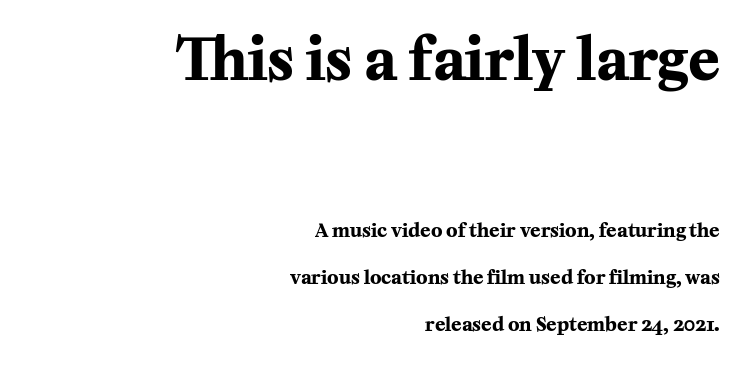
Strong, thick strokes mark this as bold type. The zone under the glyphs is completely vacant. These lines are rendered in a variable-pitch font. The letters stand upright; this is a roman face. Casual observation: everything's shoved over to the right. Airy leading.
